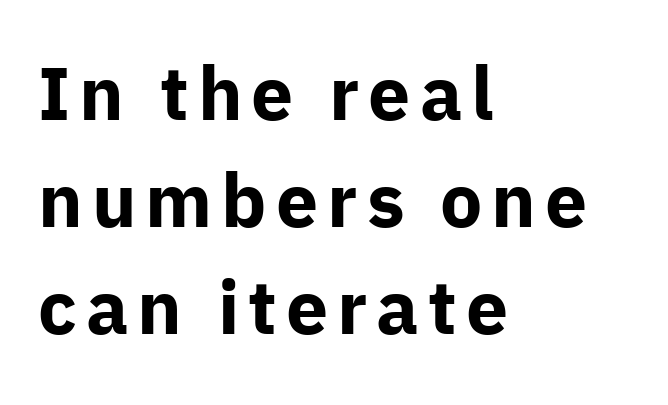
{"serif": "no", "italic": "no", "bold": "yes", "weight": "bold", "width": "normal", "stroke_contrast": "low", "x_height": "medium", "monospaced": "no", "underline": "no", "align": "left", "line_spacing": "normal", "line_spacing_ratio": 1.43, "glyph_px": 75}
